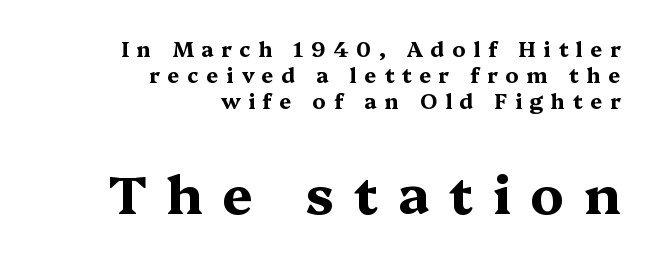
Q: Is the text bold? A: Yes.
Q: Is the text italic (slanted)? A: No, it is upright.
Q: Is the typeface a serif or a sans-serif typeface? A: Serif.
Q: Is the text underlined? A: No.
Q: How is the paragraph aligned? A: Right-aligned.
Q: Is the spacing between letters normal or unusually wide? A: Unusually wide.
Q: Is the spacing between lines tight, normal or loose? A: Normal.
Q: Which block of text is set in a larger size, the first (top) or the second (bottom)? A: The second (bottom) one.
Q: Width (condensed, normal, or wide)? A: Wide.
Q: Stroke contrast? A: Medium.
Q: x-height? A: Medium.
Q: Monospaced? A: No.
